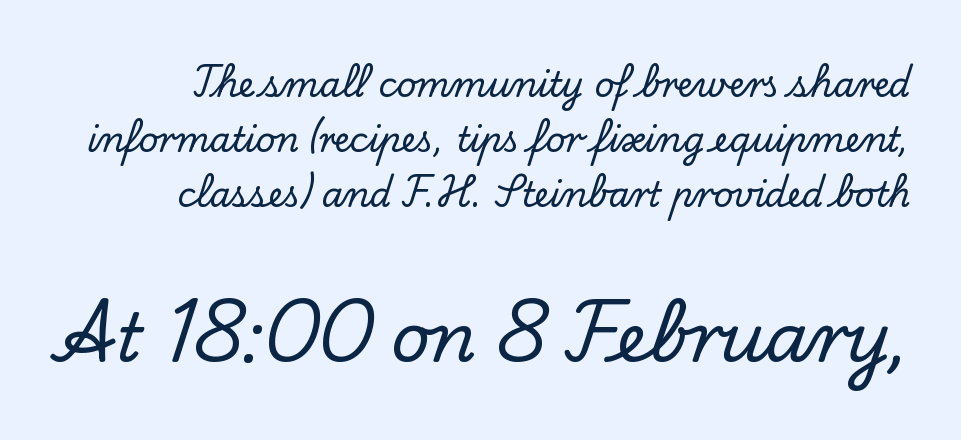
The letters in the lower block stand taller than those in the block above. Varying glyph widths throughout — classic text-font behaviour. These lines are composed in type with serifs.
